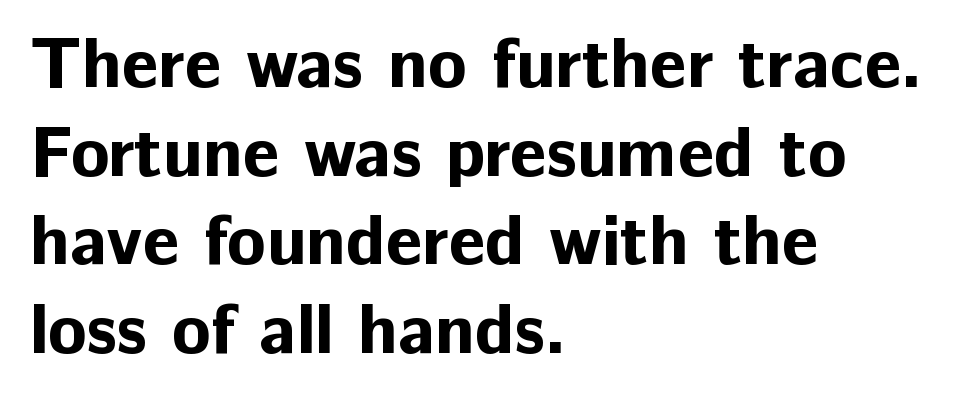
{"serif": "no", "italic": "no", "bold": "yes", "weight": "bold", "width": "normal", "stroke_contrast": "low", "x_height": "medium", "monospaced": "no", "underline": "no", "align": "left", "line_spacing": "normal", "line_spacing_ratio": 1.25, "letter_spacing": "normal", "letter_spacing_em": 0.0, "glyph_px": 71}
